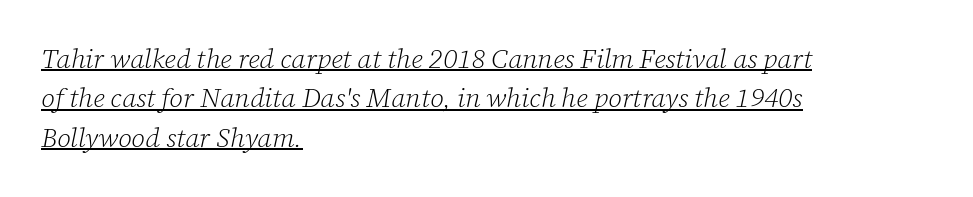
The letters are slanted; this is an italic face. A typesetter would call this leading conventional body-copy spacing. The passage is arranged the way most books set body copy — flush left. Bold? No — there's no thickening of the strokes. Does a line run under the words? Yes, clearly. Is the letter spacing exaggerated? No — it looks like the ordinary default.
